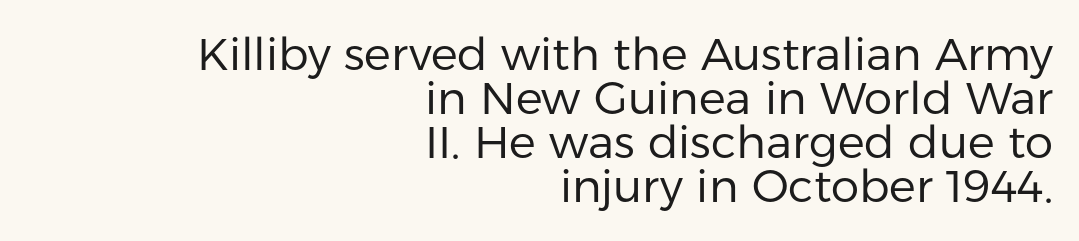
{"serif": "no", "italic": "no", "bold": "no", "weight": "regular", "width": "normal", "stroke_contrast": "low", "x_height": "medium", "monospaced": "no", "underline": "no", "align": "right", "line_spacing": "tight", "line_spacing_ratio": 0.98, "letter_spacing": "normal", "letter_spacing_em": 0.0, "glyph_px": 45}
